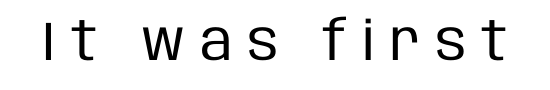
{"serif": "no", "italic": "no", "bold": "no", "weight": "regular", "width": "condensed", "stroke_contrast": "low", "x_height": "large", "monospaced": "no", "underline": "no", "letter_spacing": "wide", "letter_spacing_em": 0.27, "glyph_px": 55}
